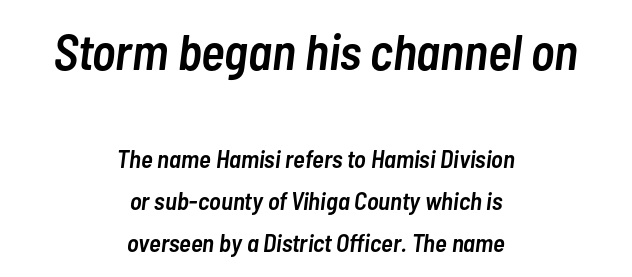
Nothing unusual about the tracking: characters are spaced as the font intends. A normal amount of white space separates one row of letters from the next. Anything drawn beneath the words? Only blank space. The paragraph has two soft edges and a firm central axis. Size hierarchy here favors the leading block over the trailing one.
